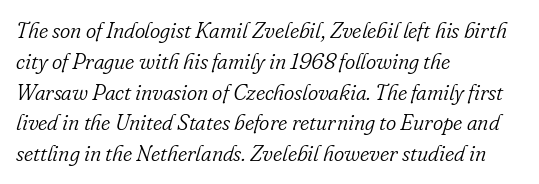
Q: Is the text bold? A: No.
Q: Is the text italic (slanted)? A: Yes, it leans right by about 16 degrees.
Q: Is the text underlined? A: No.
Q: How is the paragraph aligned? A: Left-aligned.
Q: Is the spacing between letters normal or unusually wide? A: Normal.
Q: Is the spacing between lines tight, normal or loose? A: Normal.
